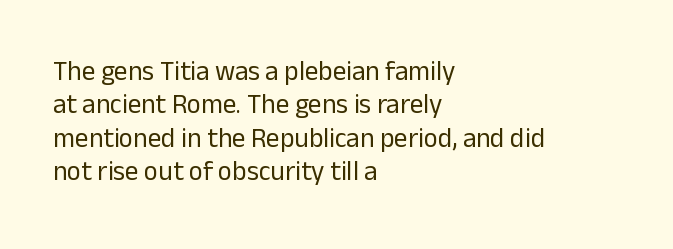
The image shows 27 px text type, upright; set left-aligned, line spacing 1.24x, normal letter spacing, not underlined.
